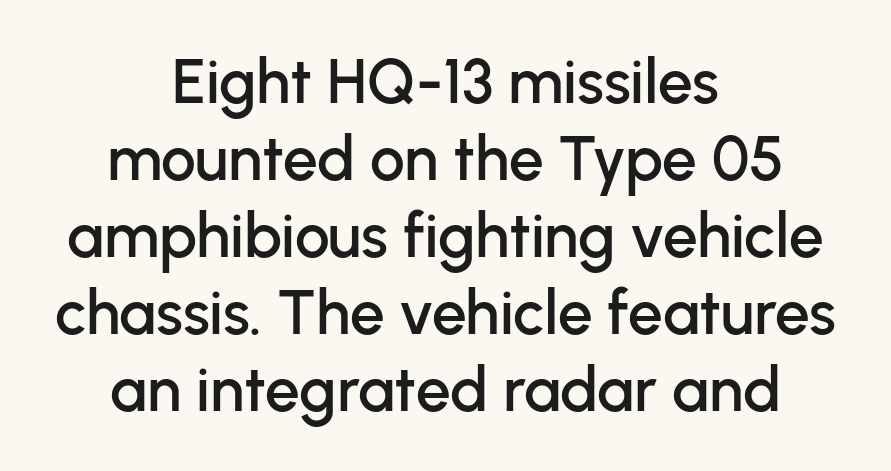
Q: Is the text italic (slanted)? A: No, it is upright.
Q: Is the typeface a serif or a sans-serif typeface? A: Sans-serif.
Q: Is the text underlined? A: No.
Q: How is the paragraph aligned? A: Centered.
Q: Is the spacing between letters normal or unusually wide? A: Normal.
Q: Width (condensed, normal, or wide)? A: Normal.
Q: Stroke contrast? A: Low.
Q: x-height? A: Medium.
Q: Monospaced? A: No.
